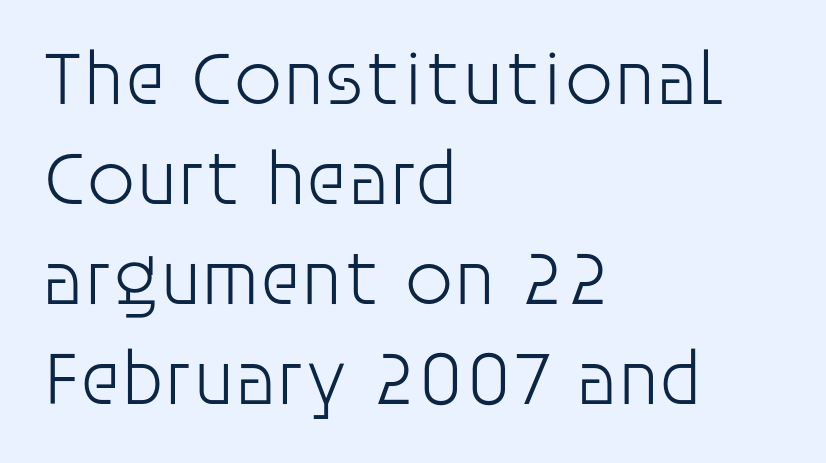
{"serif": "no", "italic": "no", "bold": "no", "weight": "light", "width": "normal", "stroke_contrast": "low", "x_height": "large", "monospaced": "no", "underline": "no", "align": "left", "line_spacing": "normal", "line_spacing_ratio": 1.3, "letter_spacing": "normal", "letter_spacing_em": 0.0, "glyph_px": 77}
